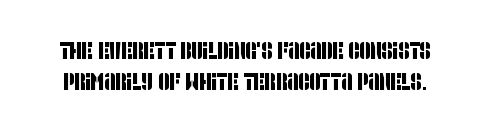
The line-height multiplier appears to be the usual default. The words here are not underlined. The letterforms sit shoulder to shoulder at normal distance.
